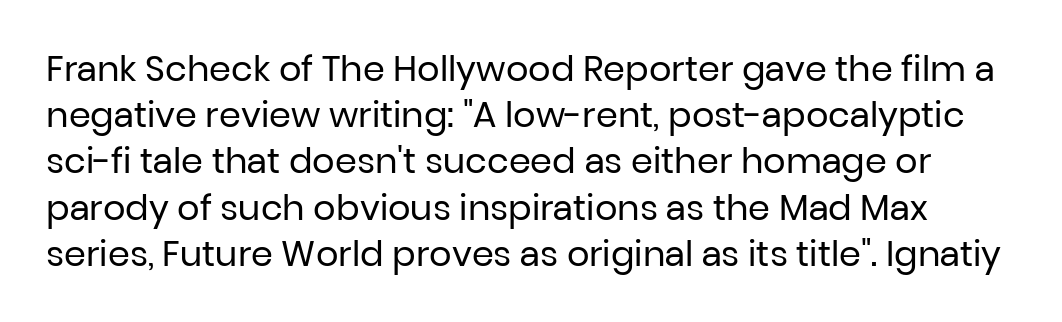
The lettering stays uniformly vertical, giving the passage a roman look. Descenders hang freely into open space. Spacing verdict: proportional, widths tailored to each character. The letterforms sit at book weight or below. The vertical gap from one line to the next is medium. This sample uses plain, unmodified letter spacing.
